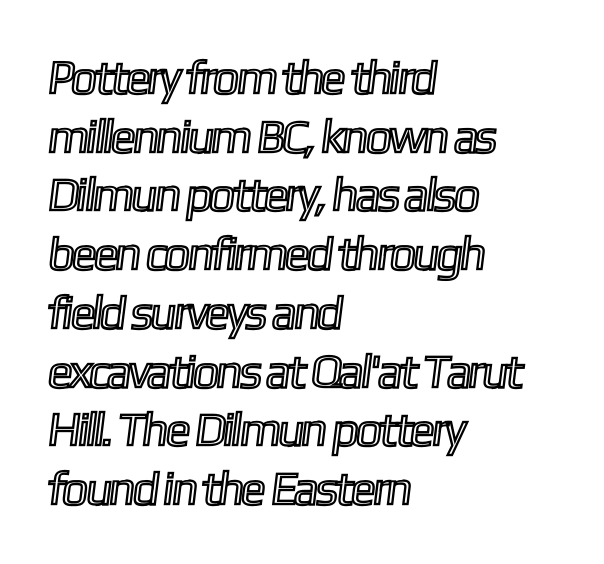
{"width": "condensed", "x_height": "medium", "monospaced": "no", "underline": "no", "align": "left", "line_spacing": "normal", "line_spacing_ratio": 1.25, "letter_spacing": "normal", "letter_spacing_em": 0.0, "glyph_px": 47}
